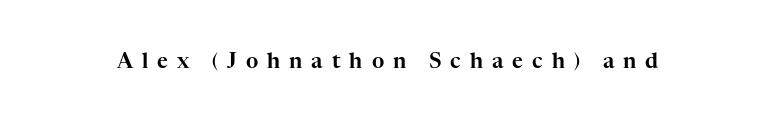
The image shows 21 px text type, upright; set unusually wide letter spacing (+0.43 em), not underlined.
